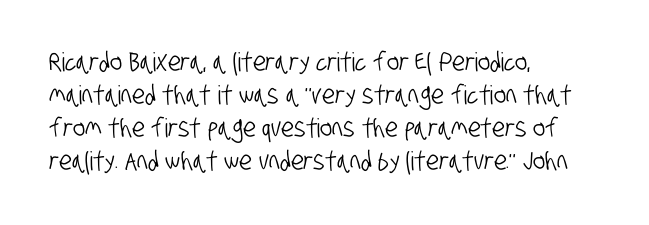
The image shows 26 px text type; set left-aligned, normal line spacing (1.27x), normal letter spacing, not underlined.
